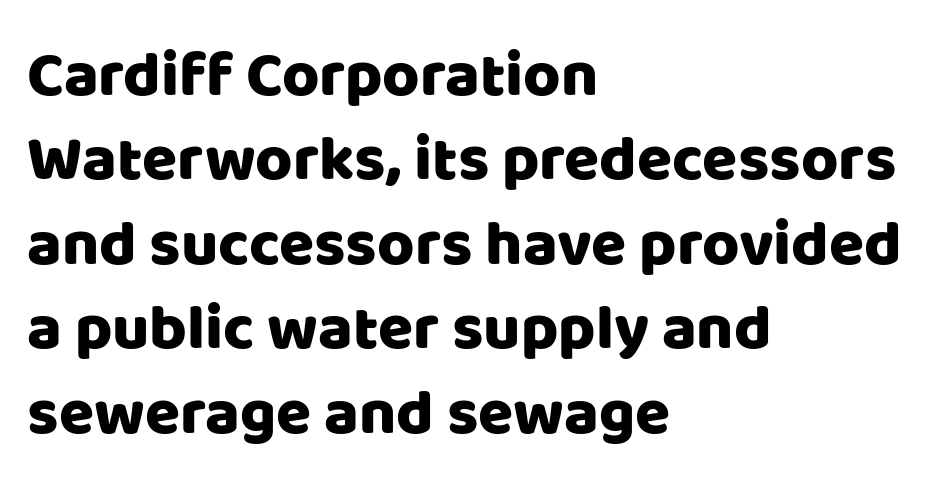
The image shows 64 px sans-serif type, upright; set left-aligned, normal line spacing (1.32x), normal letter spacing, not underlined; low stroke contrast and a large x-height.
